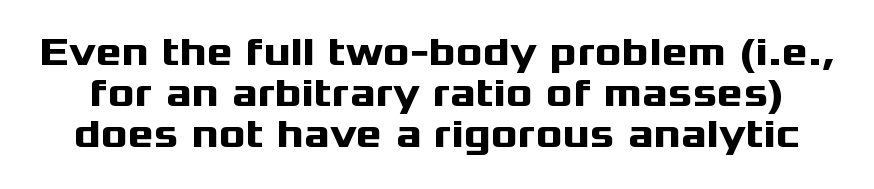
The image shows 40 px heavy, wide sans-serif type, upright; set tight line spacing (1.02x), normal letter spacing, not underlined; medium stroke contrast and a medium x-height.
